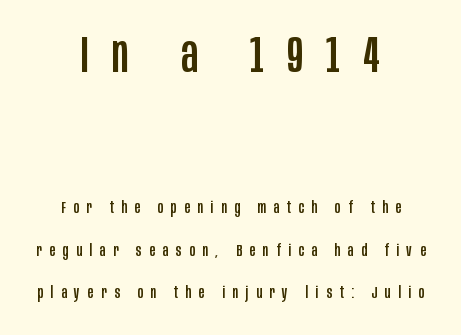
Q: Is the text italic (slanted)? A: No, it is upright.
Q: Is the typeface a serif or a sans-serif typeface? A: Sans-serif.
Q: Is the text underlined? A: No.
Q: How is the paragraph aligned? A: Centered.
Q: Is the spacing between letters normal or unusually wide? A: Unusually wide.
Q: Is the spacing between lines tight, normal or loose? A: Loose.
Q: Which block of text is set in a larger size, the first (top) or the second (bottom)? A: The first (top) one.
Q: Width (condensed, normal, or wide)? A: Condensed.
Q: Stroke contrast? A: Low.
Q: x-height? A: Large.
Q: Monospaced? A: No.
